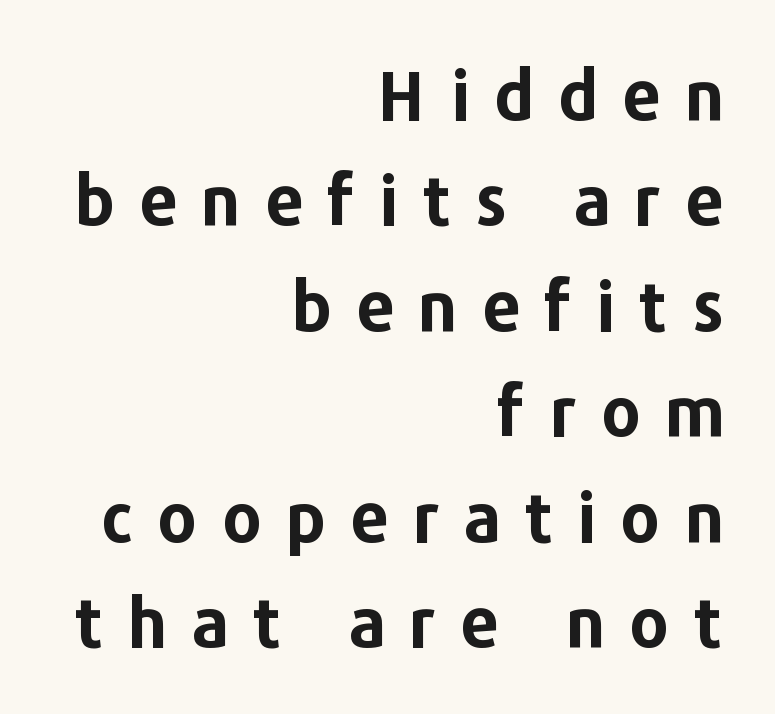
Q: Is the text bold? A: Yes.
Q: Is the text italic (slanted)? A: No, it is upright.
Q: Is the typeface a serif or a sans-serif typeface? A: Sans-serif.
Q: Is the text underlined? A: No.
Q: How is the paragraph aligned? A: Right-aligned.
Q: Is the spacing between letters normal or unusually wide? A: Unusually wide.
Q: Is the spacing between lines tight, normal or loose? A: Normal.
Q: Width (condensed, normal, or wide)? A: Normal.
Q: Stroke contrast? A: Low.
Q: x-height? A: Medium.
Q: Monospaced? A: No.
